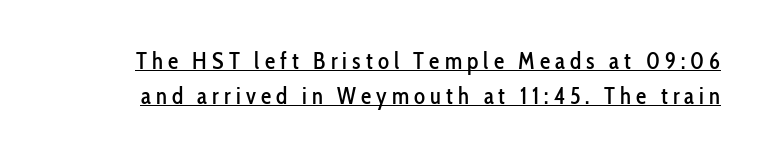
Q: Is the text italic (slanted)? A: No, it is upright.
Q: Is the text underlined? A: Yes.
Q: Is the spacing between letters normal or unusually wide? A: Unusually wide.
Q: Is the spacing between lines tight, normal or loose? A: Normal.
